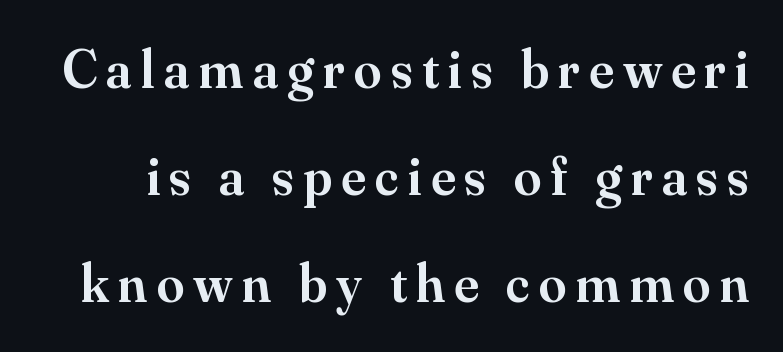
Classification — serif. Moderately thickened strokes mark this as semibold type. Whoever set this chose breathing room over compactness in the vertical rhythm. A typesetter would call this proportional, since set widths differ per character.
